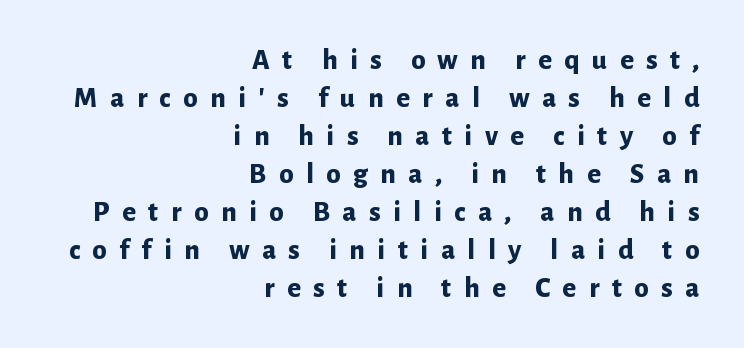
The image shows 29 px bold sans-serif type, upright; set right-aligned, normal line spacing (1.31x), unusually wide letter spacing (+0.43 em), not underlined; low stroke contrast and a medium x-height.
